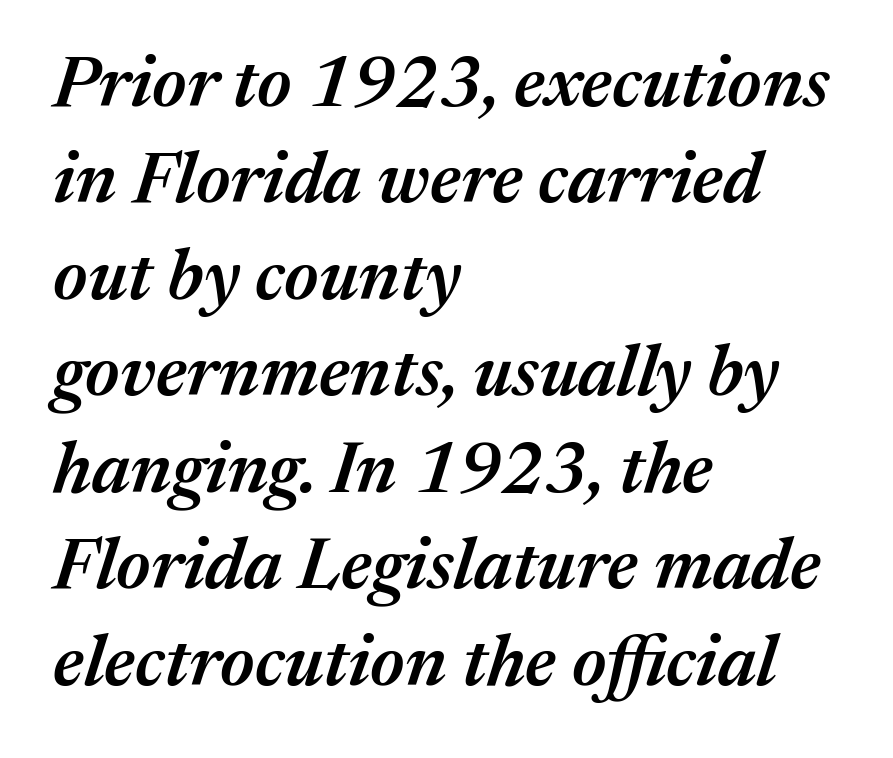
The image shows 72 px semibold type, italic (leaning right); set left-aligned, normal line spacing (1.34x), normal letter spacing, not underlined; medium stroke contrast and a medium x-height.
